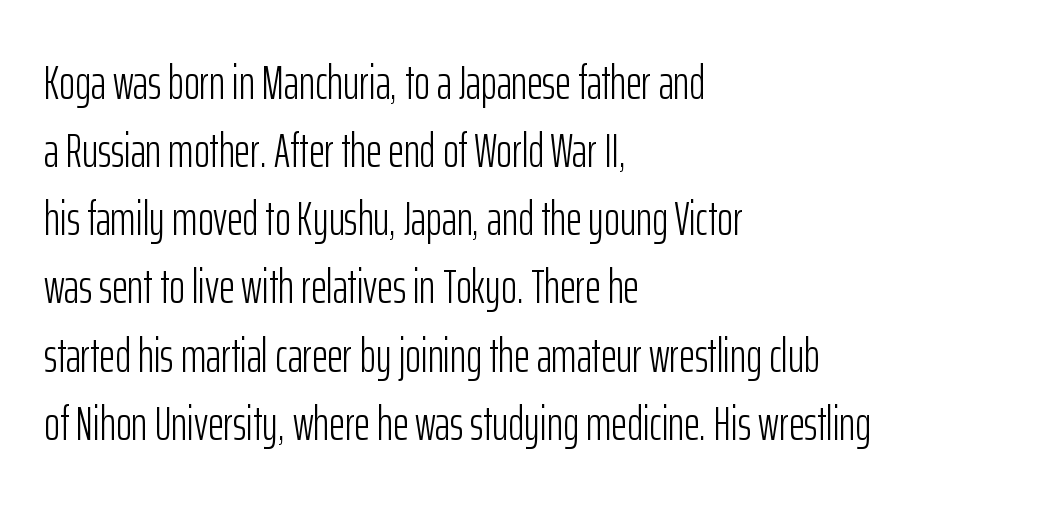
The foot of each line stays bare and open. What stands out about the letter spacing? Nothing — it is the standard amount. What kind of face is this? One without serifs — a sans. The typography opts for an upright posture over an oblique one.
